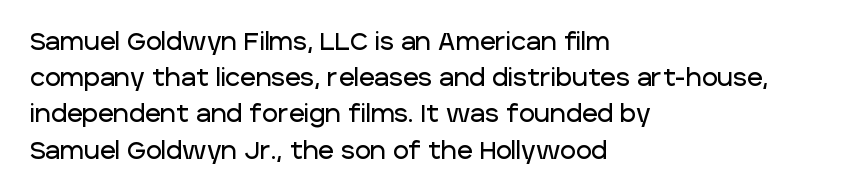
The image shows 24 px text type, upright; set left-aligned, normal line spacing (1.51x), normal letter spacing, not underlined.
